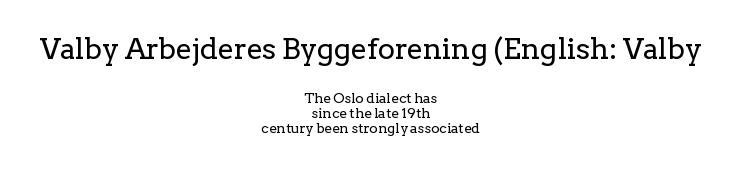
What kind of face is this? One with serifs. The lettering stays uniformly vertical, giving the passage a roman look. Regarding leading, the lines here are crowded together. Varying glyph widths throughout — classic text-font behaviour.
